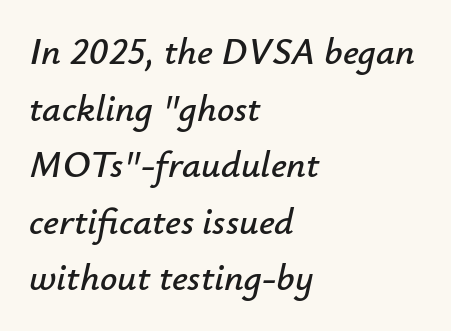
Q: Is the text italic (slanted)? A: Yes, it leans right by about 12 degrees.
Q: Is the text underlined? A: No.
Q: How is the paragraph aligned? A: Left-aligned.
Q: Is the spacing between letters normal or unusually wide? A: Normal.
Q: Is the spacing between lines tight, normal or loose? A: Normal.
Q: Width (condensed, normal, or wide)? A: Normal.
Q: Stroke contrast? A: Low.
Q: x-height? A: Small.
Q: Monospaced? A: No.
